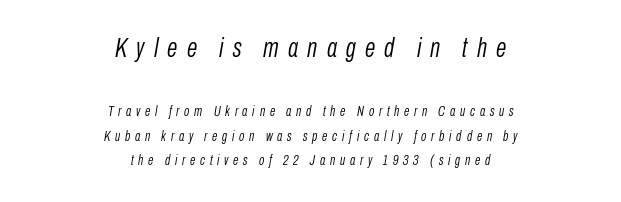
Letters rest on an invisible, unmarked baseline. This is not heavy type; no bold has been used. The face used here appears at its bigger size in the upper chunk. Horizontally, the lines are justified to the midpoint only. Characters follow at a spacing far wider than the type designer built in. Does the lettering tilt? It does — this is italic.
